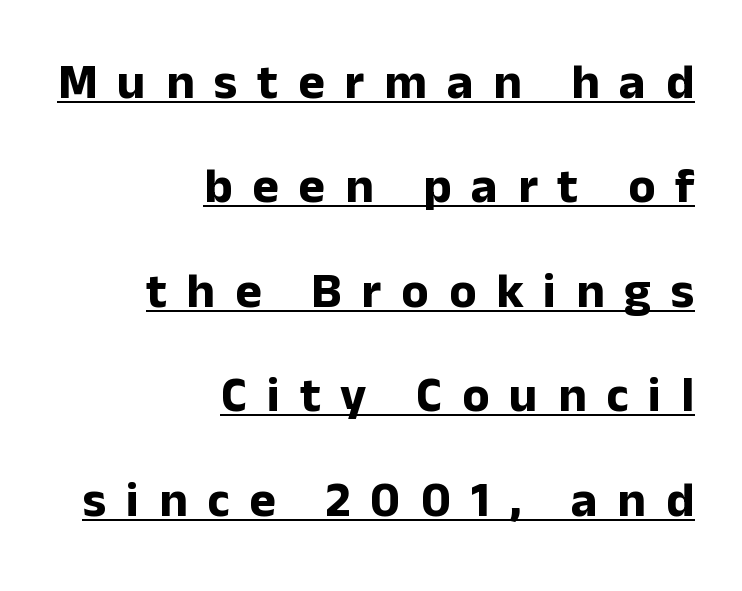
Students, this is bold: see how much ink each stroke carries. Each new line begins a long way beneath the previous one. The characters display no serif detailing; their extremities are plain. Here the glyphs are tracked loosely, breaking word shapes into spaced letters.
